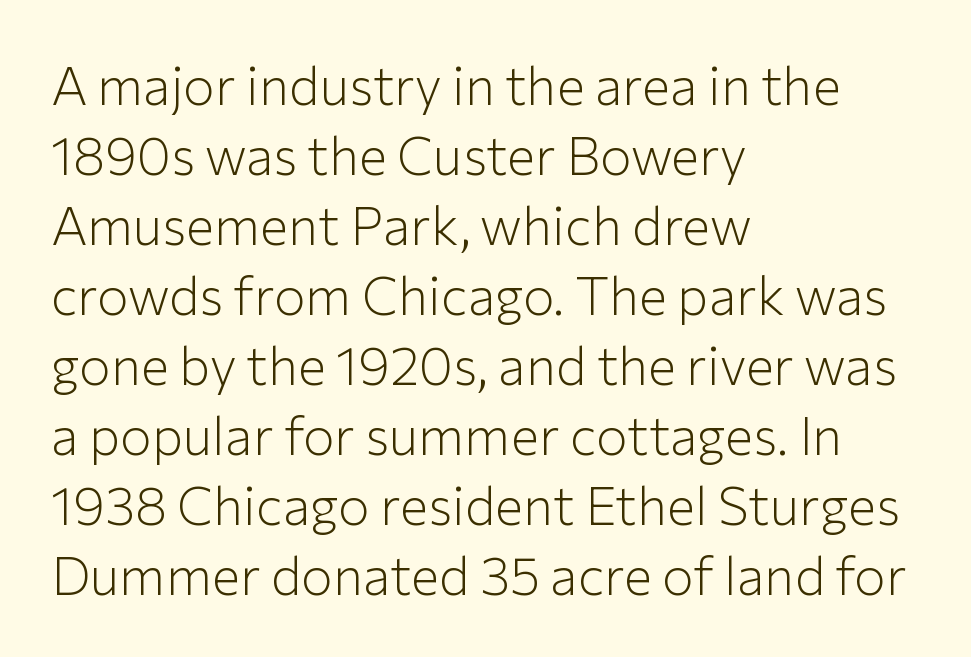
{"serif": "no", "italic": "no", "bold": "no", "weight": "light", "width": "normal", "stroke_contrast": "low", "x_height": "medium", "monospaced": "no", "underline": "no", "align": "left", "line_spacing": "normal", "line_spacing_ratio": 1.32, "letter_spacing": "normal", "letter_spacing_em": 0.0, "glyph_px": 53}
